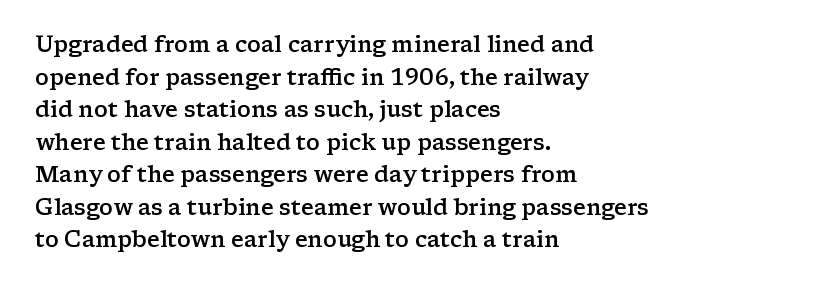
Q: Is the text bold? A: Semi-bold.
Q: Is the text italic (slanted)? A: No, it is upright.
Q: Is the text underlined? A: No.
Q: How is the paragraph aligned? A: Left-aligned.
Q: Is the spacing between letters normal or unusually wide? A: Normal.
Q: Is the spacing between lines tight, normal or loose? A: Normal.
